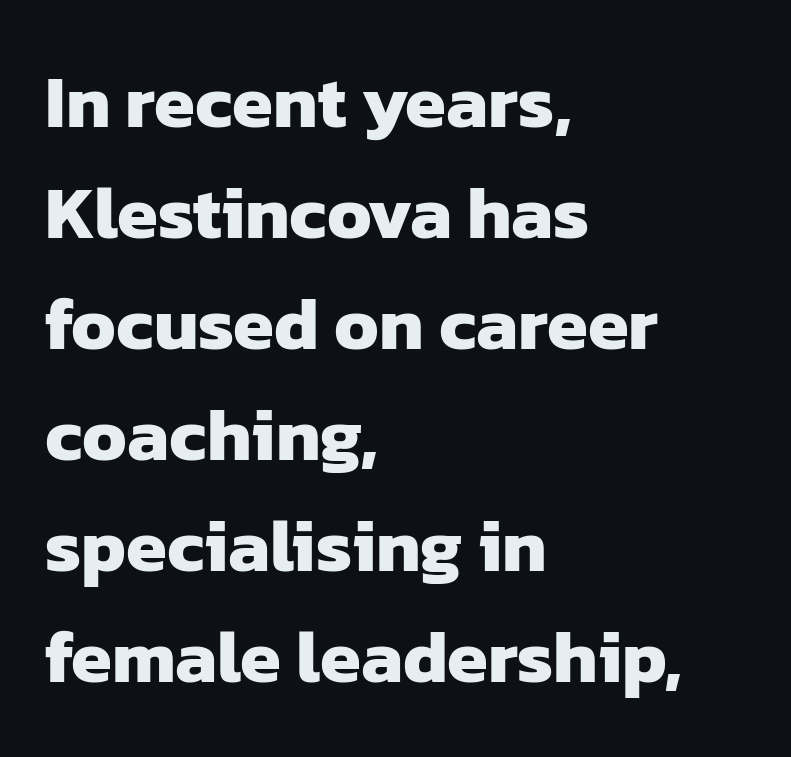
{"serif": "no", "bold": "yes", "weight": "heavy", "width": "normal", "stroke_contrast": "low", "x_height": "medium", "monospaced": "no", "underline": "no", "align": "left", "line_spacing": "normal", "line_spacing_ratio": 1.5, "letter_spacing": "normal", "letter_spacing_em": 0.0, "glyph_px": 74}
